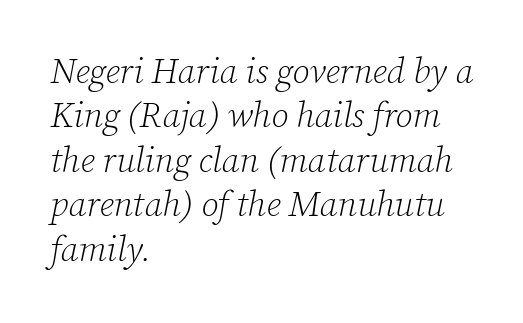
The image shows 35 px light serif type, italic (leaning right); set left-aligned, normal line spacing (1.27x), normal letter spacing, not underlined; low stroke contrast and a medium x-height.
